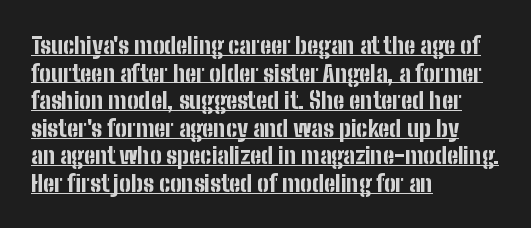
The image shows 23 px bold type, upright; set left-aligned, line spacing 1.2x, normal letter spacing, underlined.
